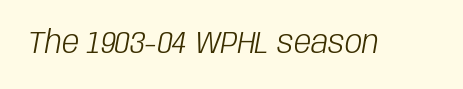
The image shows 31 px light, condensed type, italic (leaning right); set normal letter spacing, not underlined; low stroke contrast and a large x-height.
